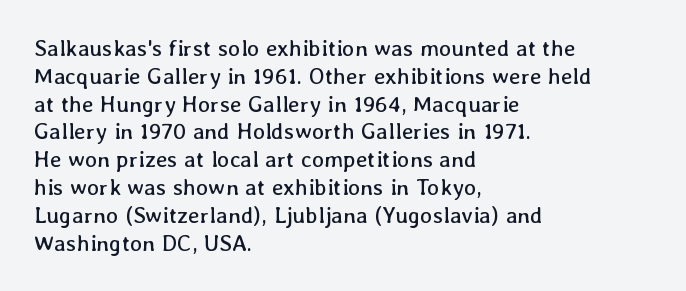
Q: Is the text bold? A: No.
Q: Is the text italic (slanted)? A: No, it is upright.
Q: Is the text underlined? A: No.
Q: How is the paragraph aligned? A: Left-aligned.
Q: Is the spacing between letters normal or unusually wide? A: Normal.
